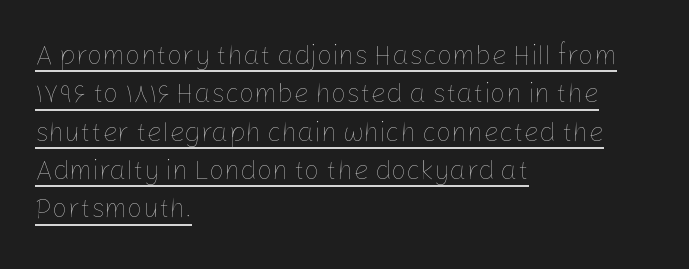
Q: Is the text bold? A: No.
Q: Is the text italic (slanted)? A: No, it is upright.
Q: Is the text underlined? A: Yes.
Q: How is the paragraph aligned? A: Left-aligned.
Q: Is the spacing between letters normal or unusually wide? A: Normal.
Q: Is the spacing between lines tight, normal or loose? A: Normal.
